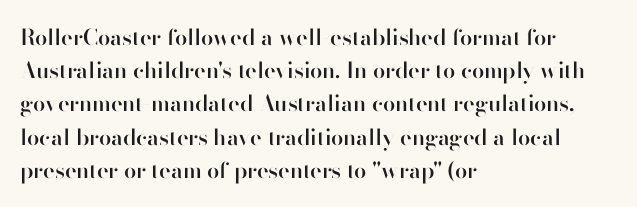
The image shows 22 px text type, upright; set left-aligned, normal line spacing (1.51x), normal letter spacing, not underlined.
